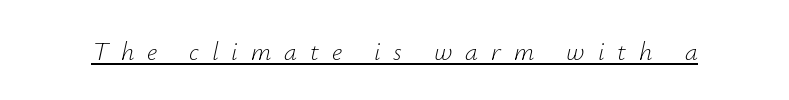
{"italic": "yes", "lean": "right", "slant_degrees": 12, "bold": "no", "underline": "yes", "letter_spacing": "wide", "letter_spacing_em": 0.5, "glyph_px": 26}
